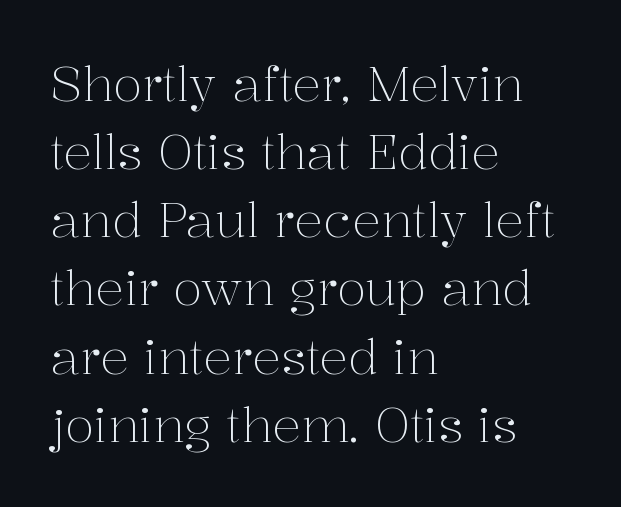
The letterforms sit shoulder to shoulder at normal distance. The font family rendered here belongs to the serif group. Stems and bowls with no extra thickness — not bold. The rendering anchors every line to the left-hand side. Beneath every word, the page is bare. Each letter keeps its own natural width here, so spacing adapts to shape.
